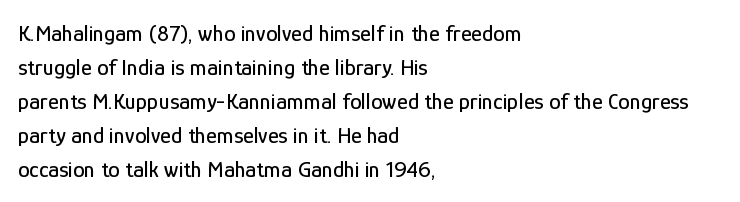
Q: Is the text italic (slanted)? A: No, it is upright.
Q: Is the text underlined? A: No.
Q: How is the paragraph aligned? A: Left-aligned.
Q: Is the spacing between letters normal or unusually wide? A: Normal.
Q: Is the spacing between lines tight, normal or loose? A: Normal.
